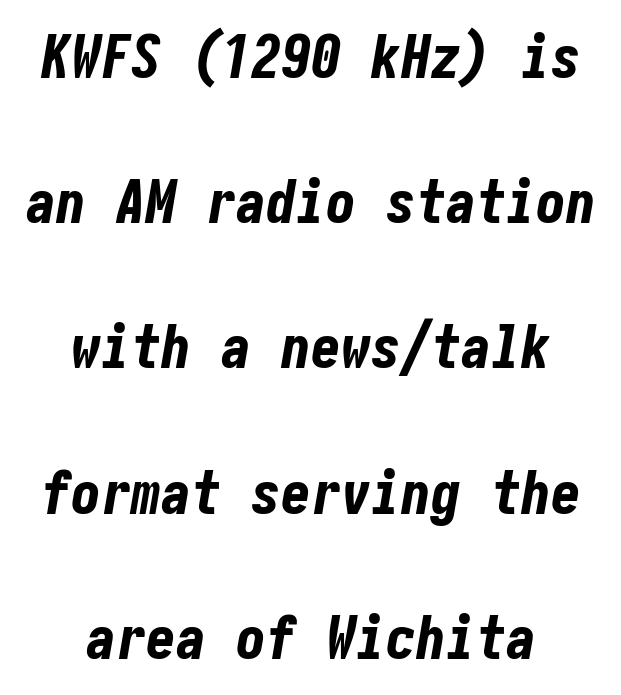
Q: Is the text bold? A: Yes.
Q: Is the text italic (slanted)? A: Yes, it leans right by about 10 degrees.
Q: Is the text underlined? A: No.
Q: How is the paragraph aligned? A: Centered.
Q: Is the spacing between letters normal or unusually wide? A: Normal.
Q: Is the spacing between lines tight, normal or loose? A: Loose.
Q: Width (condensed, normal, or wide)? A: Condensed.
Q: Stroke contrast? A: Low.
Q: x-height? A: Medium.
